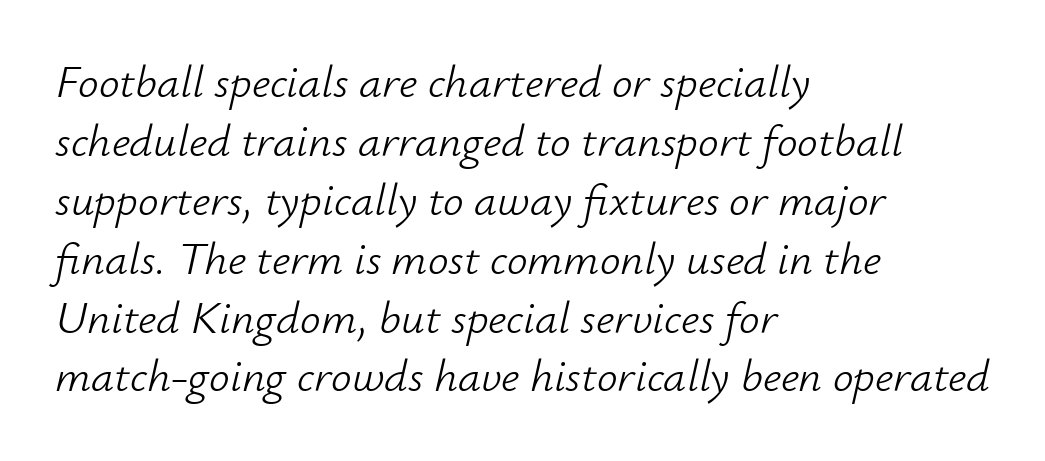
Q: Is the text bold? A: No.
Q: Is the text italic (slanted)? A: Yes, it leans right by about 12 degrees.
Q: Is the text underlined? A: No.
Q: How is the paragraph aligned? A: Left-aligned.
Q: Is the spacing between letters normal or unusually wide? A: Normal.
Q: Is the spacing between lines tight, normal or loose? A: Normal.
Q: Width (condensed, normal, or wide)? A: Normal.
Q: Stroke contrast? A: Low.
Q: x-height? A: Small.
Q: Monospaced? A: No.
